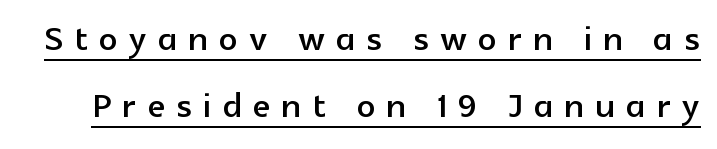
The axis of the letterforms is exactly vertical. How are the letters spaced? Widely, with obvious added tracking. Serifs: no, the terminals of the letterforms are clean. A continuous stroke trails under the words, as in a hyperlink. Varying glyph widths throughout — classic text-font behaviour. How would I describe the line gaps? Plain and ordinary.
